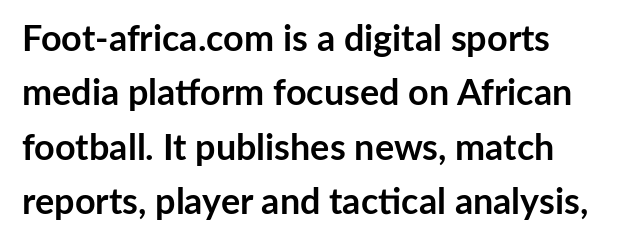
The lines sit at an ordinary, default distance from one another. The strokes are fattened all the way to bold. Note the varied advance widths — an 'i' is clearly narrower than an 'm'. The type sits square on the baseline with zero lean. Unmarked baselines from the first word to the last.
